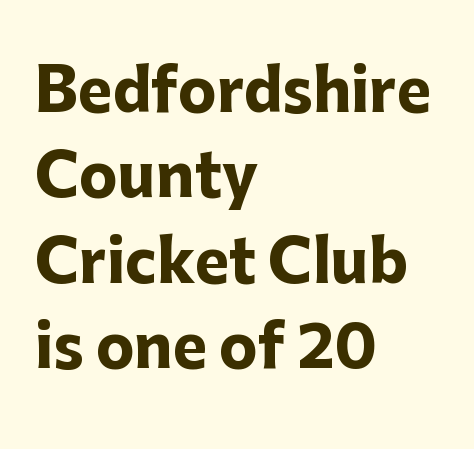
{"serif": "no", "italic": "no", "bold": "yes", "weight": "heavy", "width": "normal", "stroke_contrast": "low", "x_height": "medium", "monospaced": "no", "underline": "no", "align": "left", "line_spacing": "normal", "line_spacing_ratio": 1.47, "letter_spacing": "normal", "letter_spacing_em": 0.0, "glyph_px": 58}
